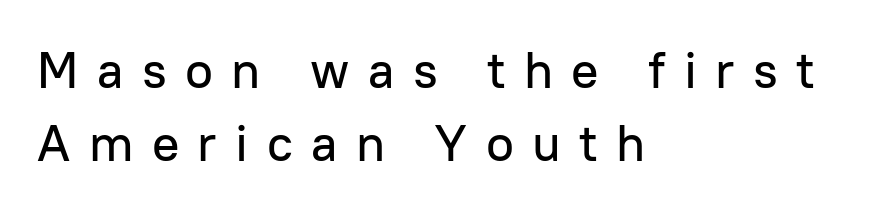
You could only call the tracking loose — the letters float apart. Beneath every word, the page is bare. These lines sit exactly where default settings would place them. Regarding serifs, this sample does without them. You can tell it's not italic because the verticals are truly vertical.
